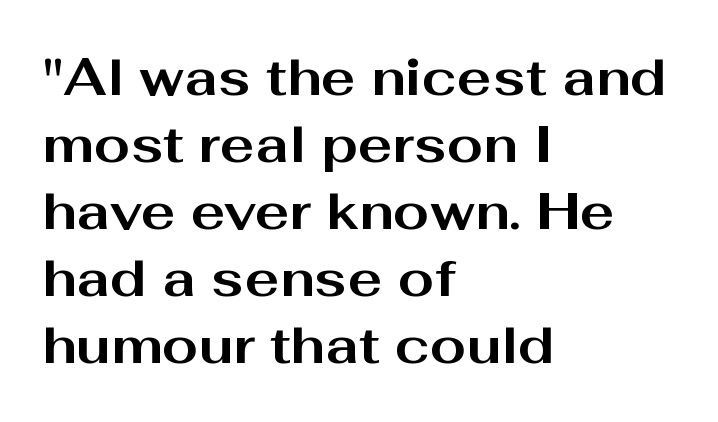
If you drew a line through each stem, it would be perfectly vertical. The passage shown is not underscored anywhere. Chunky letters — that's bold for sure. Nope, no serifs anywhere on these letters. Left-aligned paragraph, ragged on the right.
